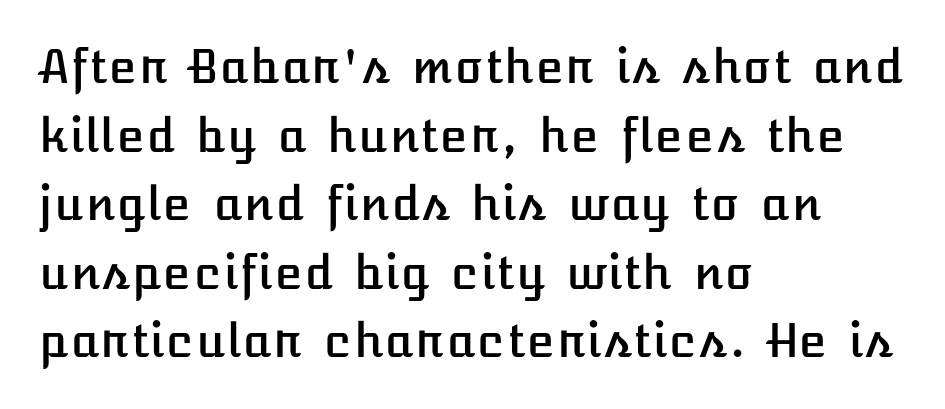
The image shows 46 px text type, upright; set left-aligned, normal line spacing (1.49x), normal letter spacing, not underlined; low stroke contrast and a medium x-height.
